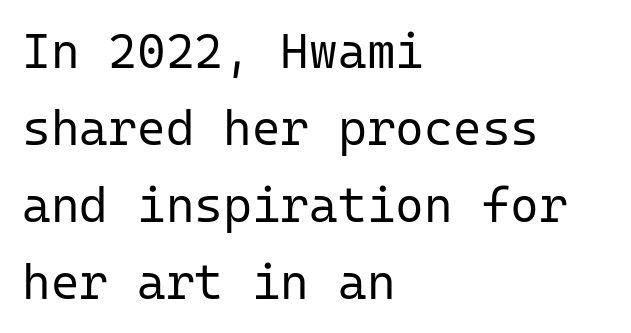
Q: Is the text bold? A: No.
Q: Is the text italic (slanted)? A: No, it is upright.
Q: Is the typeface a serif or a sans-serif typeface? A: Sans-serif.
Q: Is the text underlined? A: No.
Q: How is the paragraph aligned? A: Left-aligned.
Q: Is the spacing between letters normal or unusually wide? A: Normal.
Q: Is the spacing between lines tight, normal or loose? A: Normal.
Q: Width (condensed, normal, or wide)? A: Normal.
Q: Stroke contrast? A: Low.
Q: x-height? A: Medium.
Q: Monospaced? A: Yes.
